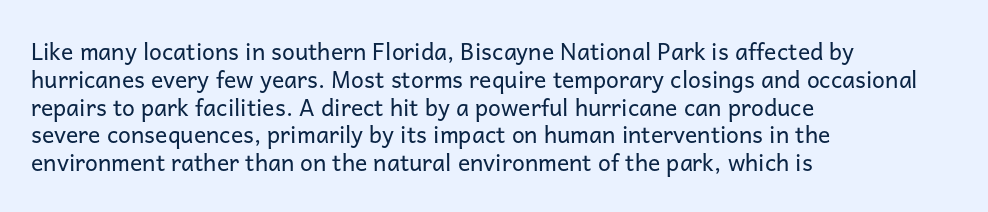
Italic: no, the glyphs are upright roman. Typeset ragged right — the left edge is the straight one. The gaps between neighbouring characters are ordinary and unremarkable. No letter is thick-stroked: the sample isn't bold. Lines of text with bare space underneath.
